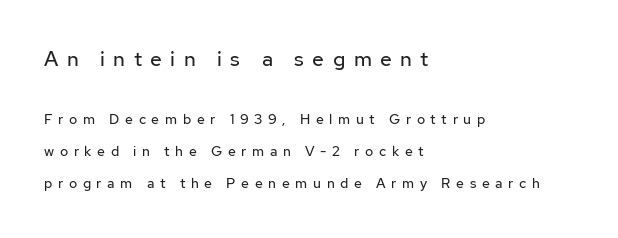
Q: Is the text bold? A: No.
Q: Is the text italic (slanted)? A: No, it is upright.
Q: Is the text underlined? A: No.
Q: How is the paragraph aligned? A: Left-aligned.
Q: Is the spacing between letters normal or unusually wide? A: Unusually wide.
Q: Is the spacing between lines tight, normal or loose? A: Loose.
Q: Which block of text is set in a larger size, the first (top) or the second (bottom)? A: The first (top) one.
